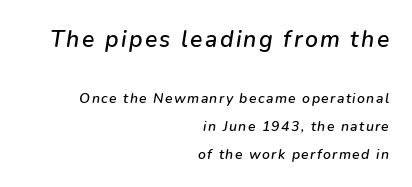
Q: Is the text italic (slanted)? A: Yes, it leans right by about 9 degrees.
Q: Is the text underlined? A: No.
Q: How is the paragraph aligned? A: Right-aligned.
Q: Is the spacing between lines tight, normal or loose? A: Loose.
Q: Which block of text is set in a larger size, the first (top) or the second (bottom)? A: The first (top) one.
